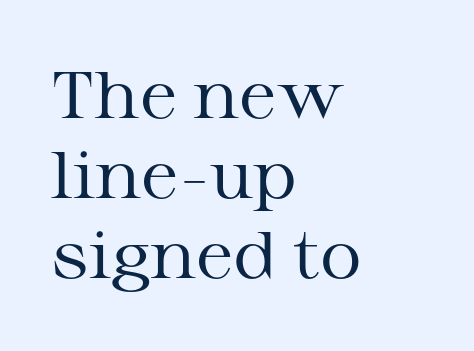
In terms of posture, this sample is upright. These lines keep a tight, regular rhythm from letter to letter. Are there feet on the stems? There are — it's a serif. The paragraph shown leans on its left margin. The weight would be labelled regular, book, light, or lighter still.
